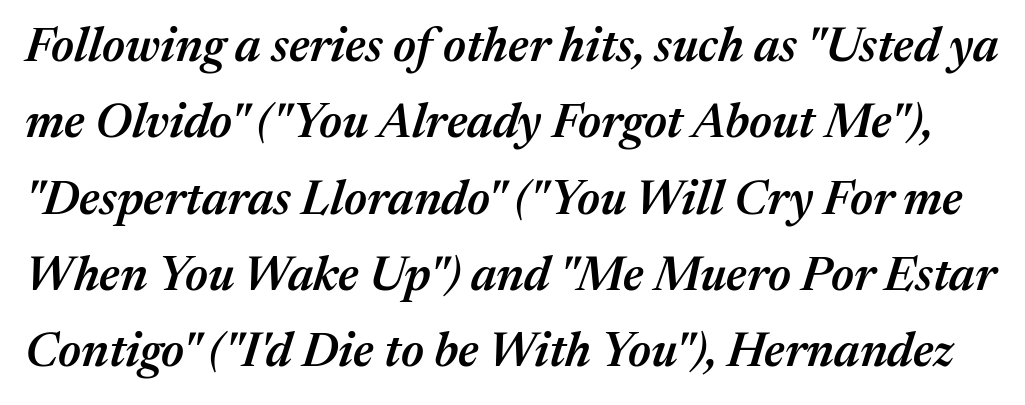
{"italic": "yes", "lean": "right", "slant_degrees": 17, "bold": "semi", "weight": "semibold", "width": "normal", "stroke_contrast": "medium", "x_height": "medium", "monospaced": "no", "underline": "no", "line_spacing": "normal", "line_spacing_ratio": 1.59, "letter_spacing": "normal", "letter_spacing_em": 0.0, "glyph_px": 48}
